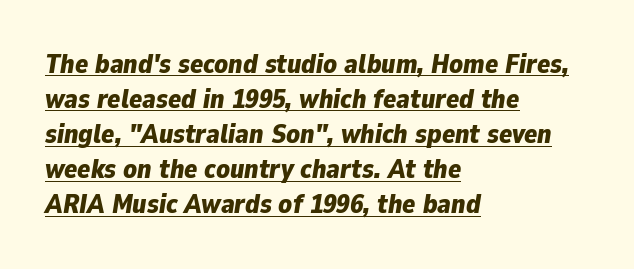
Q: Is the text bold? A: Yes.
Q: Is the text italic (slanted)? A: Yes, it leans right by about 9 degrees.
Q: Is the text underlined? A: Yes.
Q: How is the paragraph aligned? A: Left-aligned.
Q: Is the spacing between letters normal or unusually wide? A: Normal.
Q: Is the spacing between lines tight, normal or loose? A: Normal.
